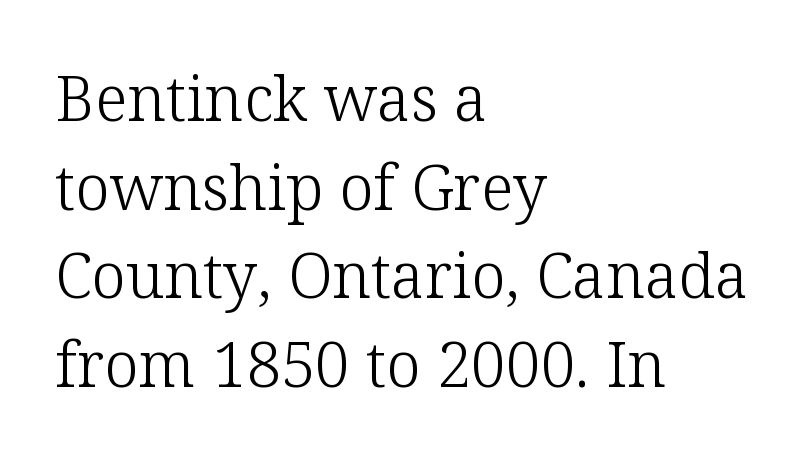
The image shows 62 px light serif type, upright; set left-aligned, normal line spacing (1.43x), normal letter spacing, not underlined; low stroke contrast and a medium x-height.
